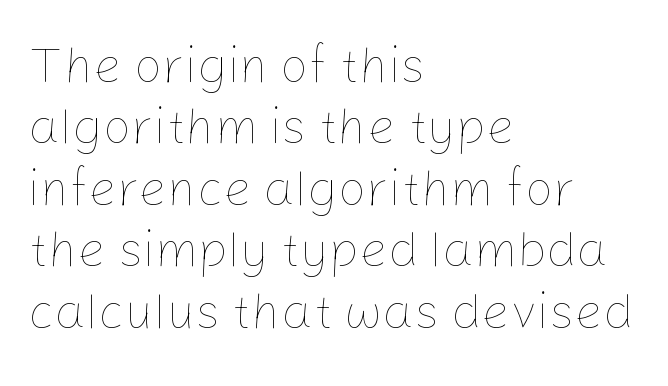
{"italic": "no", "bold": "no", "weight": "thin", "width": "normal", "stroke_contrast": "low", "x_height": "medium", "monospaced": "no", "underline": "no", "align": "left", "line_spacing_ratio": 1.23, "letter_spacing": "normal", "letter_spacing_em": 0.0, "glyph_px": 50}
